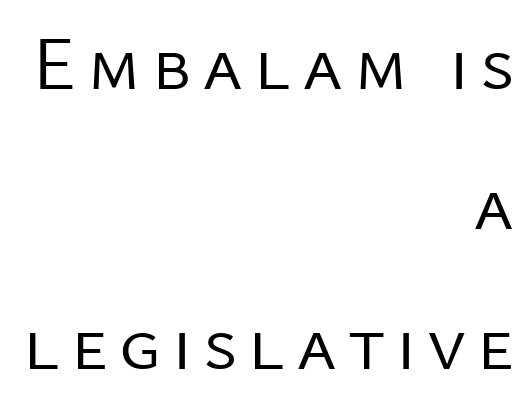
The passage shown is typed in a proportional face where columns would drift. A roman cut, with each character standing at attention. The typeface has the unassuming heft of standard copy or less. The foot of each line stays bare and open. The typeface chosen for these lines omits serifs. Is the block centered? No — it sits flush against the right margin.
